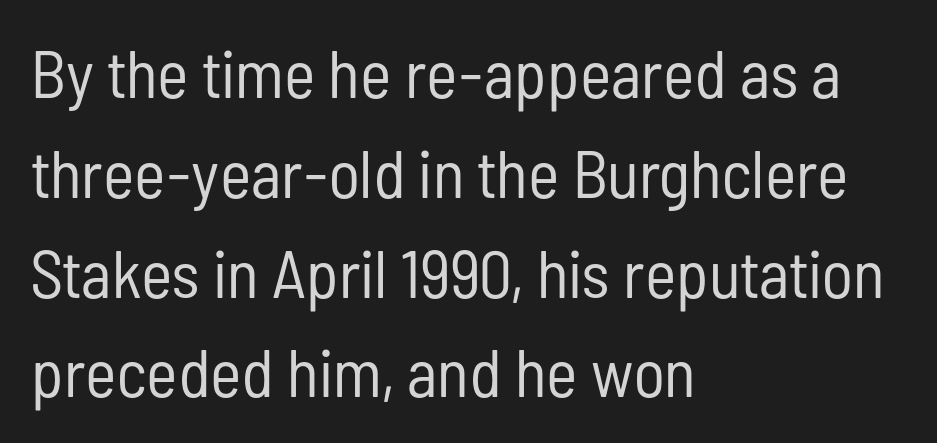
{"serif": "no", "italic": "no", "bold": "no", "weight": "regular", "width": "condensed", "stroke_contrast": "low", "x_height": "medium", "monospaced": "no", "underline": "no", "align": "left", "line_spacing": "normal", "line_spacing_ratio": 1.49, "letter_spacing": "normal", "letter_spacing_em": 0.0, "glyph_px": 67}
